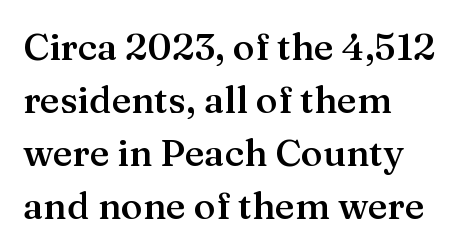
Q: Is the text bold? A: Semi-bold.
Q: Is the text italic (slanted)? A: No, it is upright.
Q: Is the typeface a serif or a sans-serif typeface? A: Serif.
Q: Is the text underlined? A: No.
Q: How is the paragraph aligned? A: Left-aligned.
Q: Is the spacing between letters normal or unusually wide? A: Normal.
Q: Is the spacing between lines tight, normal or loose? A: Normal.
Q: Width (condensed, normal, or wide)? A: Normal.
Q: Stroke contrast? A: Medium.
Q: x-height? A: Medium.
Q: Monospaced? A: No.
